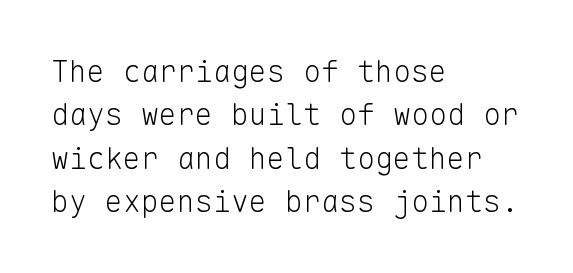
{"serif": "no", "italic": "no", "bold": "no", "weight": "light", "width": "normal", "stroke_contrast": "low", "x_height": "medium", "monospaced": "yes", "underline": "no", "align": "left", "line_spacing": "normal", "line_spacing_ratio": 1.45, "letter_spacing": "normal", "letter_spacing_em": 0.0, "glyph_px": 30}
